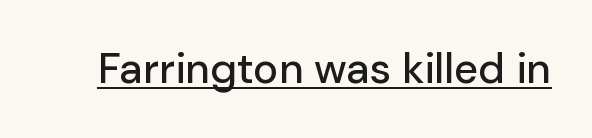
{"serif": "no", "italic": "no", "width": "normal", "stroke_contrast": "low", "x_height": "medium", "monospaced": "no", "underline": "yes", "letter_spacing": "normal", "letter_spacing_em": 0.0, "glyph_px": 42}
